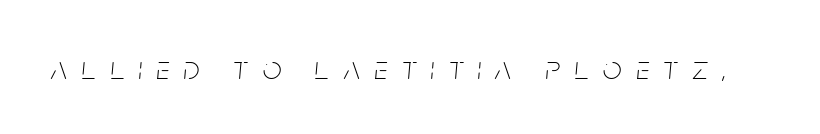
The horizontal fit of the characters is loose and conspicuously gappy. A clean baseline with only descenders dipping below it. The font is comparable to plain body text, perhaps lighter. The rendering uses natural spacing where letterforms have individual widths. The specimen reads as italic at a glance.
